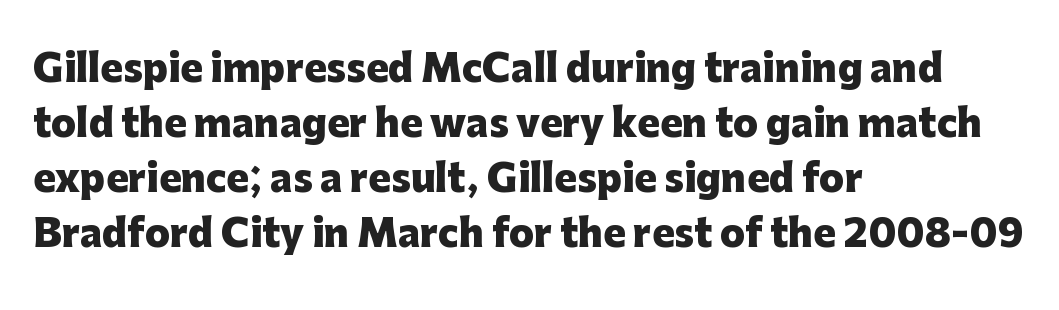
The axis of the letterforms is exactly vertical. The sample has been set heavy, in full bold. Does the copy run flush right? No — it runs flush left. The gap between lines stays unmarked. Characters follow at the spacing the type designer built in.
